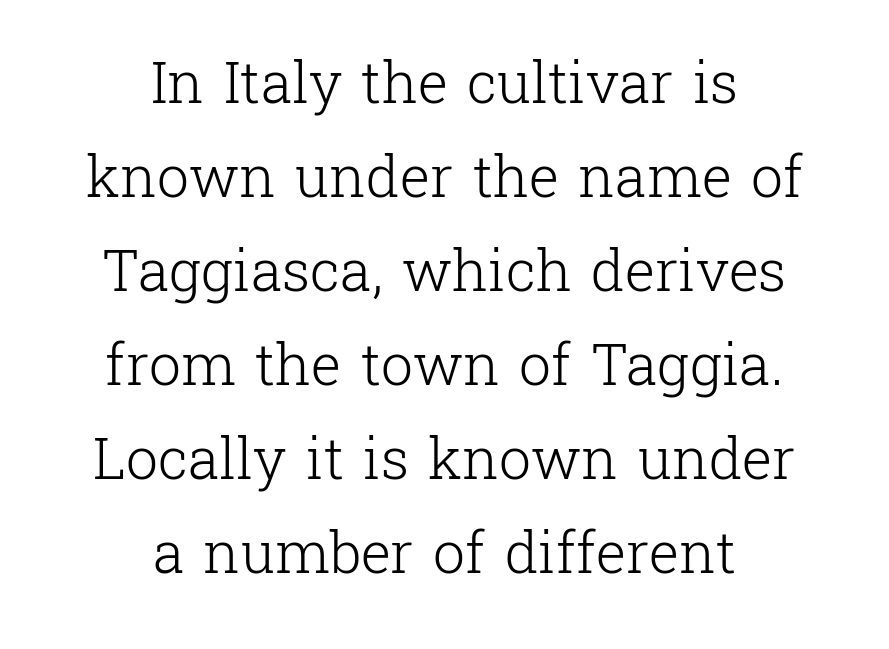
Q: Is the text bold? A: No.
Q: Is the text italic (slanted)? A: No, it is upright.
Q: Is the typeface a serif or a sans-serif typeface? A: Serif.
Q: Is the text underlined? A: No.
Q: How is the paragraph aligned? A: Centered.
Q: Is the spacing between letters normal or unusually wide? A: Normal.
Q: Is the spacing between lines tight, normal or loose? A: Normal.
Q: Width (condensed, normal, or wide)? A: Normal.
Q: Stroke contrast? A: Low.
Q: x-height? A: Medium.
Q: Monospaced? A: No.
